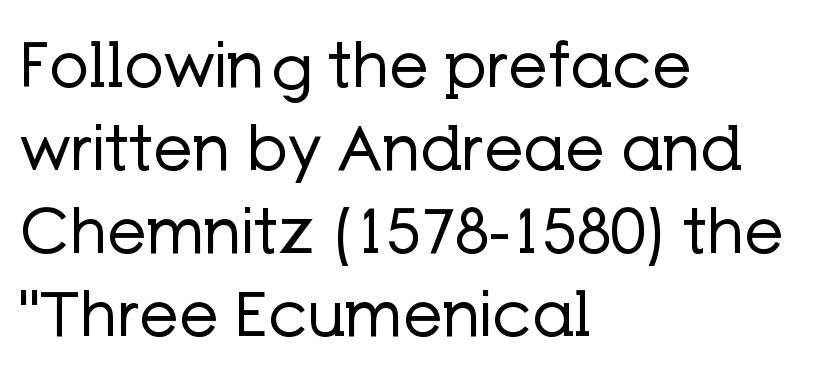
{"serif": "no", "italic": "no", "bold": "no", "weight": "regular", "width": "normal", "stroke_contrast": "low", "x_height": "medium", "monospaced": "no", "underline": "no", "align": "left", "line_spacing": "normal", "line_spacing_ratio": 1.34, "letter_spacing": "normal", "letter_spacing_em": 0.0, "glyph_px": 62}
